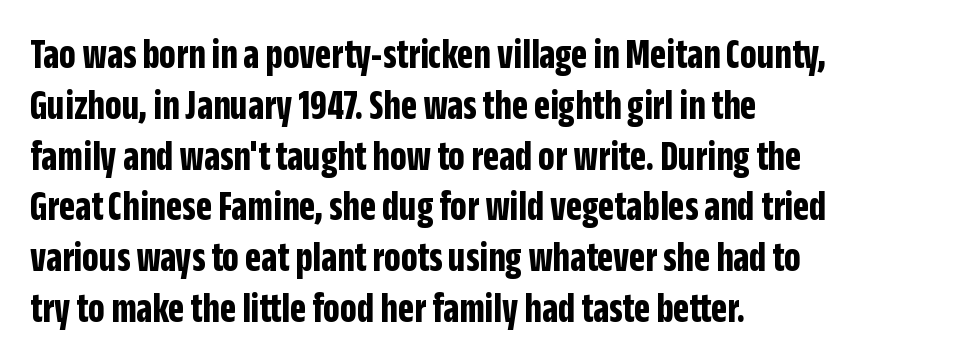
A bare baseline throughout the passage. Notice how the stems are strictly vertical — no italics here. Look at the tracking — it's just the regular setting, nothing added. Font category for this specimen: sans-serif.
